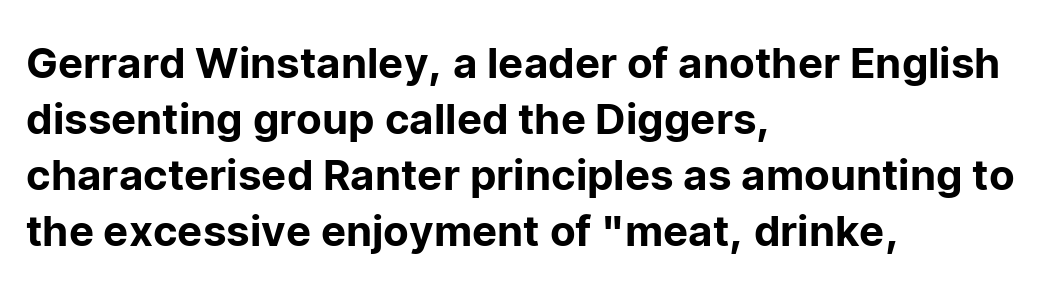
Q: Is the text italic (slanted)? A: No, it is upright.
Q: Is the typeface a serif or a sans-serif typeface? A: Sans-serif.
Q: Is the text underlined? A: No.
Q: How is the paragraph aligned? A: Left-aligned.
Q: Is the spacing between letters normal or unusually wide? A: Normal.
Q: Is the spacing between lines tight, normal or loose? A: Normal.
Q: Width (condensed, normal, or wide)? A: Normal.
Q: Stroke contrast? A: Low.
Q: x-height? A: Medium.
Q: Monospaced? A: No.
